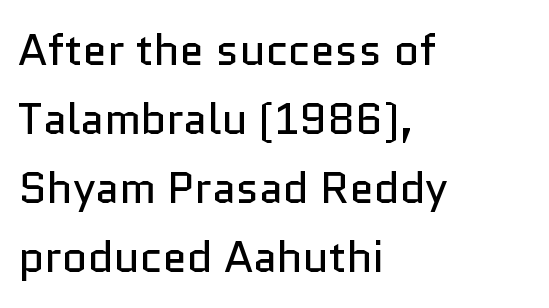
Q: Is the text bold? A: No.
Q: Is the text italic (slanted)? A: No, it is upright.
Q: Is the typeface a serif or a sans-serif typeface? A: Sans-serif.
Q: Is the text underlined? A: No.
Q: How is the paragraph aligned? A: Left-aligned.
Q: Is the spacing between letters normal or unusually wide? A: Normal.
Q: Is the spacing between lines tight, normal or loose? A: Normal.
Q: Width (condensed, normal, or wide)? A: Normal.
Q: Stroke contrast? A: Low.
Q: x-height? A: Medium.
Q: Monospaced? A: No.
